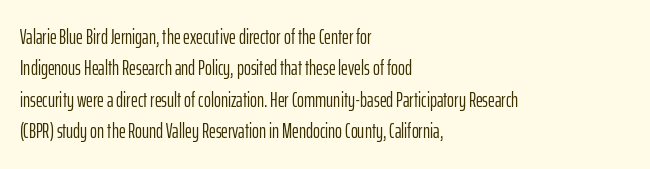
{"italic": "no", "bold": "no", "underline": "no", "align": "left", "line_spacing": "normal", "line_spacing_ratio": 1.5, "letter_spacing": "normal", "letter_spacing_em": 0.0, "glyph_px": 21}
